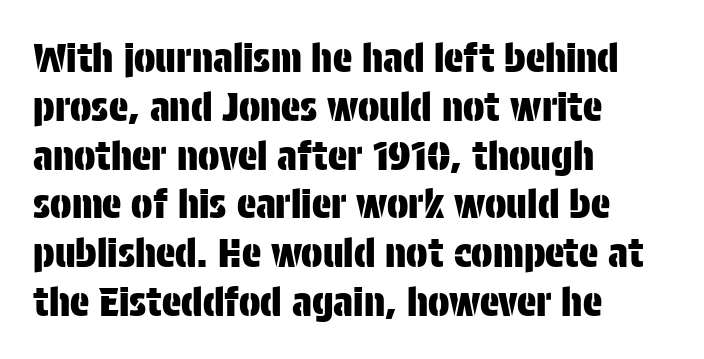
{"serif": "no", "italic": "no", "width": "condensed", "stroke_contrast": "low", "x_height": "large", "monospaced": "no", "underline": "no", "align": "left", "line_spacing_ratio": 1.22, "letter_spacing": "normal", "letter_spacing_em": 0.0, "glyph_px": 40}
